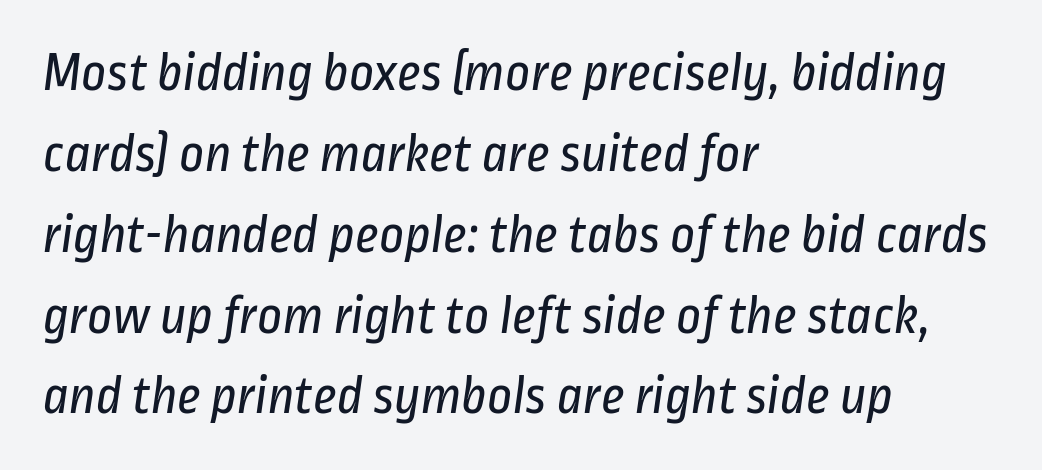
The image shows 55 px regular-weight, condensed sans-serif type; set left-aligned, normal line spacing (1.47x), normal letter spacing, not underlined; low stroke contrast and a medium x-height.
